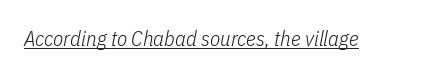
The letters are slanted; this is an italic face. These characters rest on top of a visible drawn line. No extra tracking has been applied to these lines. Is the stroke heavy? The answer is a plain regular-or-lighter.
